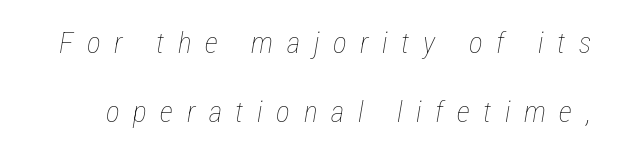
{"italic": "yes", "lean": "right", "slant_degrees": 12, "bold": "no", "weight": "thin", "width": "condensed", "stroke_contrast": "low", "x_height": "medium", "monospaced": "no", "underline": "no", "line_spacing": "loose", "line_spacing_ratio": 2.38, "letter_spacing": "wide", "letter_spacing_em": 0.47, "glyph_px": 29}
